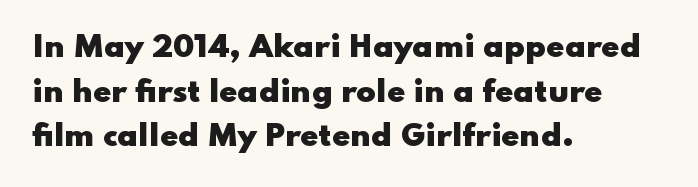
Honestly, the letter spacing is just normal — you wouldn't notice it. The foot of each line stays bare and open. Tall strokes in this sample are plumb rather than angled. Here the designer chose a conventional face with non-uniform glyph widths. Left-aligned paragraph, ragged on the right. The passage shown stacks its lines at a standard gap.
